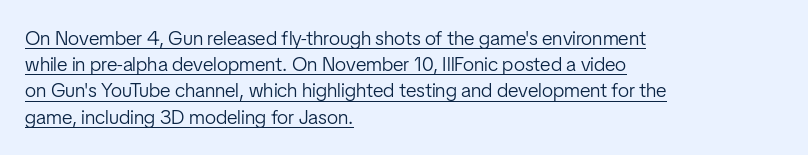
{"italic": "no", "bold": "no", "underline": "yes", "align": "left", "line_spacing": "normal", "line_spacing_ratio": 1.31, "letter_spacing": "normal", "letter_spacing_em": 0.0, "glyph_px": 20}
